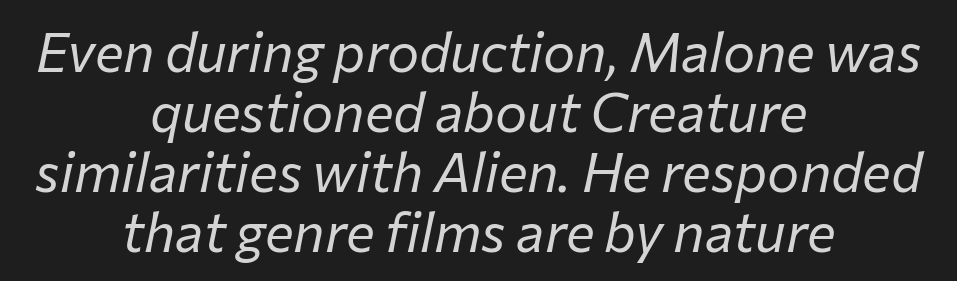
{"italic": "yes", "lean": "right", "slant_degrees": 12, "bold": "no", "weight": "regular", "width": "normal", "stroke_contrast": "low", "x_height": "medium", "monospaced": "no", "underline": "no", "align": "center", "line_spacing": "tight", "line_spacing_ratio": 1.11, "letter_spacing": "normal", "letter_spacing_em": 0.0, "glyph_px": 54}
